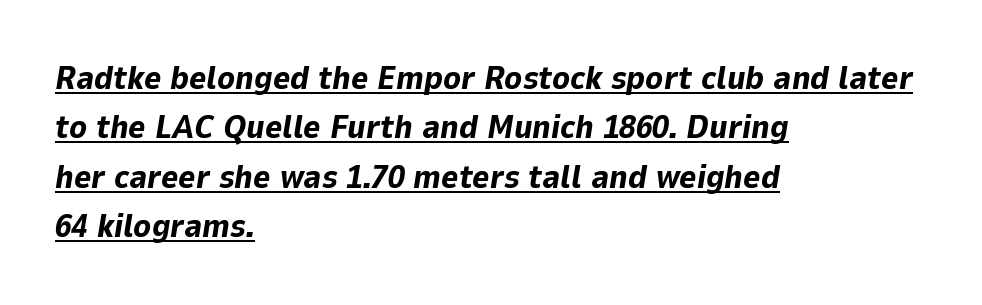
The rendering applies a slant to the glyphs. You could not count columns in this text — the font is proportionally spaced. The passage shown stacks its lines at a standard gap. The rag falls on the right side of this text block. Does the weight exceed regular? Yes, all the way to bold.
